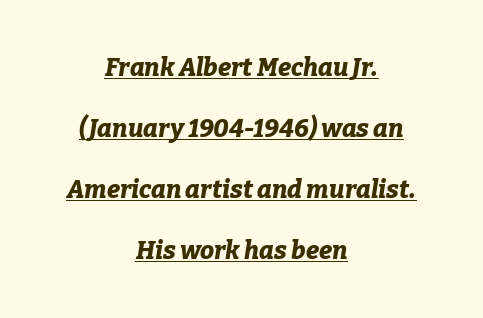
Q: Is the text bold? A: Yes.
Q: Is the text italic (slanted)? A: Yes, it leans right by about 9 degrees.
Q: Is the text underlined? A: Yes.
Q: How is the paragraph aligned? A: Centered.
Q: Is the spacing between letters normal or unusually wide? A: Normal.
Q: Is the spacing between lines tight, normal or loose? A: Loose.
